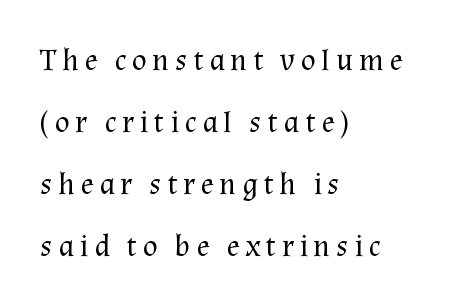
Vertically, the passage feels expansive, rows floating well apart. Beneath every word, the page is bare. The typography opts for an upright posture over an oblique one. The compositor pushed each line to the left boundary. The letters advance in unequal steps, a hallmark of proportional type.
